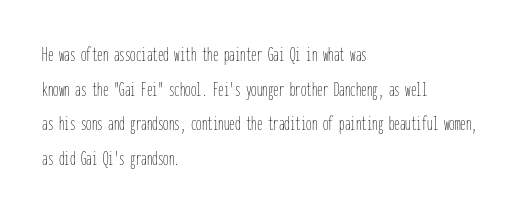
The image shows 22 px text type, upright; set left-aligned, normal line spacing (1.57x), normal letter spacing, not underlined.
